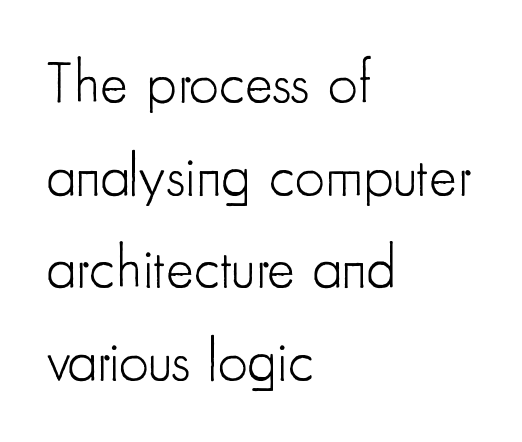
Layout note: lines flush left. The passage shown is typeset with a sans-serif family. The weight would be labelled regular, book, light, or lighter still. Descenders are the only things crossing below the line. Each word holds together tightly as a unit, with standard inter-letter gaps.
